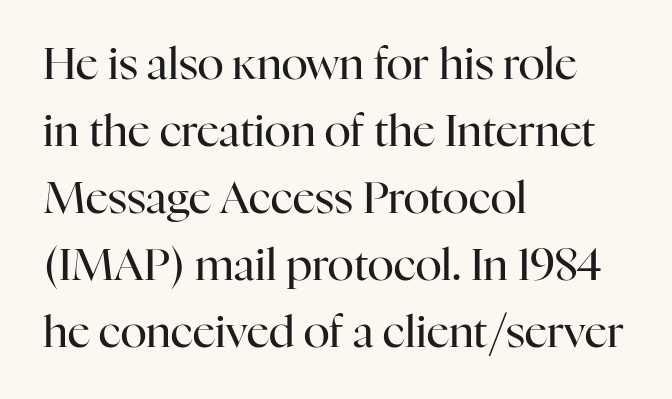
Q: Is the text bold? A: No.
Q: Is the text italic (slanted)? A: No, it is upright.
Q: Is the typeface a serif or a sans-serif typeface? A: Serif.
Q: Is the text underlined? A: No.
Q: How is the paragraph aligned? A: Left-aligned.
Q: Is the spacing between letters normal or unusually wide? A: Normal.
Q: Is the spacing between lines tight, normal or loose? A: Normal.
Q: Width (condensed, normal, or wide)? A: Normal.
Q: Stroke contrast? A: High.
Q: x-height? A: Medium.
Q: Monospaced? A: No.
